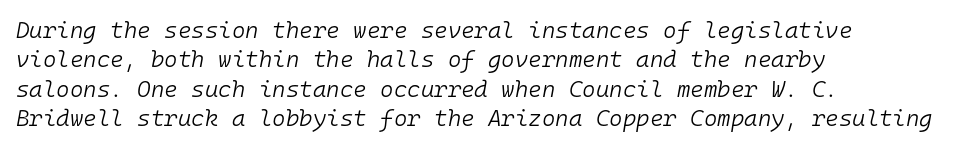
Underline: absent. Stroke mass is kept to a normal reading level or below. The lettering tilts uniformly, giving the passage an italic look. How are the letters spaced? Ordinarily, with no added tracking.
